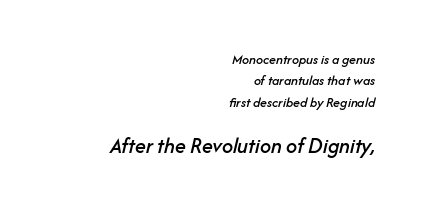
{"italic": "yes", "lean": "right", "slant_degrees": 14, "underline": "no", "align": "right", "line_spacing": "normal", "line_spacing_ratio": 1.52, "letter_spacing": "normal", "letter_spacing_em": 0.0, "larger_block": "second", "size_ratio": 1.57, "glyph_px": 22}
